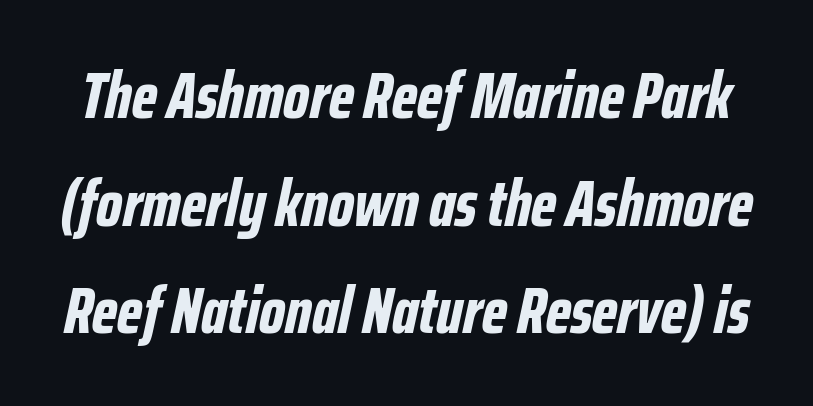
{"italic": "yes", "lean": "right", "slant_degrees": 12, "bold": "yes", "weight": "bold", "width": "condensed", "stroke_contrast": "low", "x_height": "medium", "monospaced": "no", "underline": "no", "line_spacing": "normal", "line_spacing_ratio": 1.63, "letter_spacing": "normal", "letter_spacing_em": 0.0, "glyph_px": 66}
